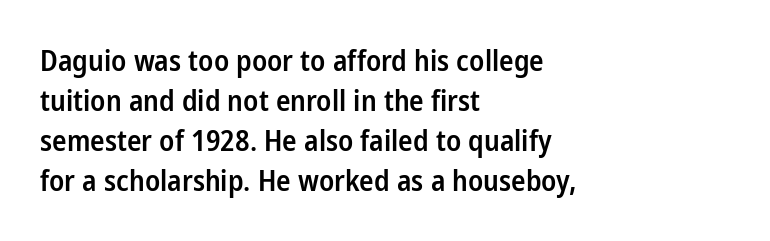
{"serif": "no", "italic": "no", "bold": "semi", "weight": "semibold", "width": "condensed", "stroke_contrast": "low", "x_height": "medium", "monospaced": "no", "underline": "no", "align": "left", "line_spacing": "normal", "line_spacing_ratio": 1.38, "letter_spacing": "normal", "letter_spacing_em": 0.0, "glyph_px": 29}
